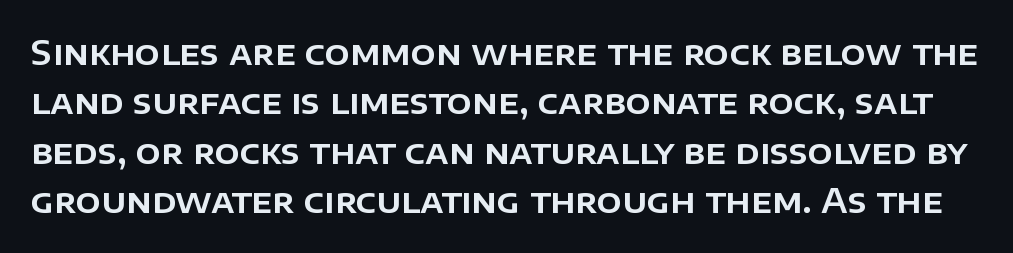
{"serif": "no", "italic": "no", "width": "normal", "stroke_contrast": "low", "x_height": "large", "monospaced": "no", "underline": "no", "line_spacing": "normal", "line_spacing_ratio": 1.5, "letter_spacing": "normal", "letter_spacing_em": 0.0, "glyph_px": 33}
